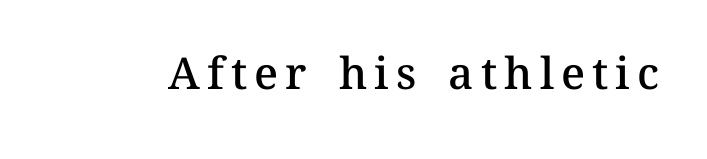
{"italic": "no", "bold": "semi", "weight": "semibold", "width": "normal", "stroke_contrast": "medium", "x_height": "medium", "monospaced": "no", "underline": "no", "glyph_px": 44}
